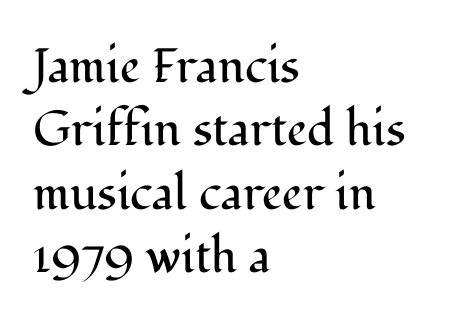
The image shows 48 px regular-weight serif type, upright; set left-aligned, normal line spacing (1.32x), normal letter spacing, not underlined; medium stroke contrast and a medium x-height.
